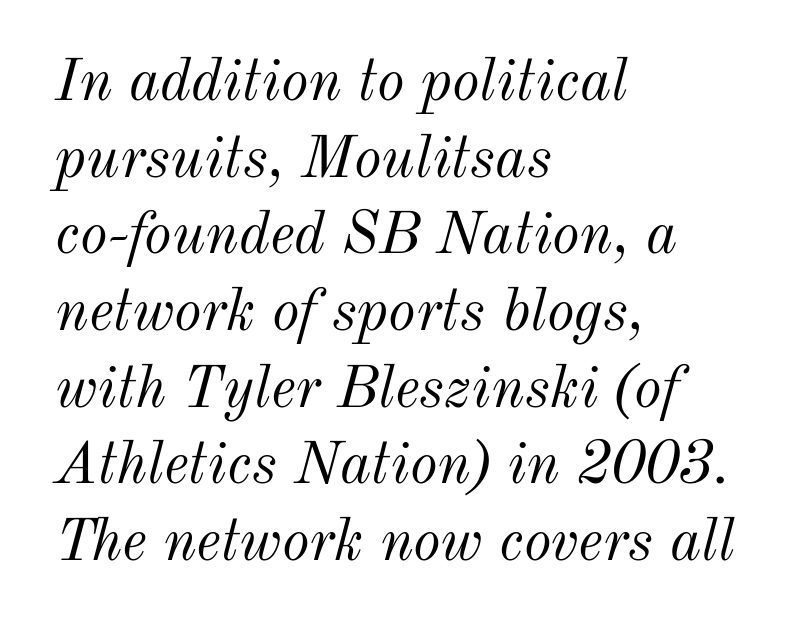
Q: Is the text bold? A: No.
Q: Is the text italic (slanted)? A: Yes, it leans right by about 12 degrees.
Q: Is the text underlined? A: No.
Q: How is the paragraph aligned? A: Left-aligned.
Q: Is the spacing between letters normal or unusually wide? A: Normal.
Q: Is the spacing between lines tight, normal or loose? A: Normal.
Q: Width (condensed, normal, or wide)? A: Normal.
Q: Stroke contrast? A: Medium.
Q: x-height? A: Small.
Q: Monospaced? A: No.
